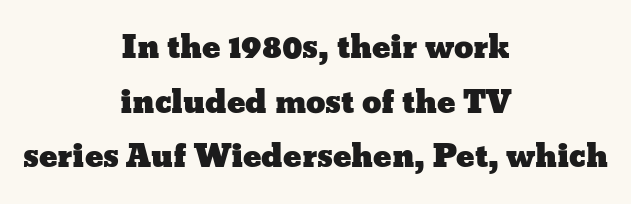
{"italic": "no", "width": "wide", "stroke_contrast": "low", "x_height": "medium", "monospaced": "no", "underline": "no", "align": "center", "line_spacing_ratio": 1.76, "letter_spacing": "normal", "letter_spacing_em": 0.0, "glyph_px": 31}
